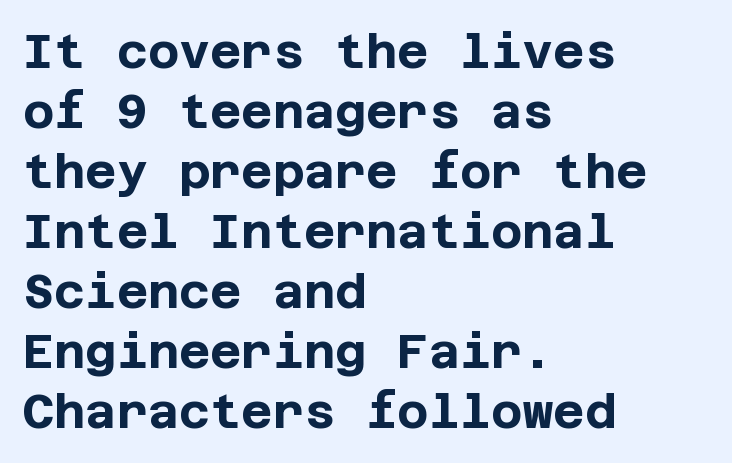
{"serif": "no", "italic": "no", "bold": "yes", "weight": "bold", "width": "normal", "stroke_contrast": "low", "x_height": "large", "underline": "no", "align": "left", "line_spacing": "normal", "line_spacing_ratio": 1.25, "letter_spacing": "normal", "letter_spacing_em": 0.0, "glyph_px": 48}
